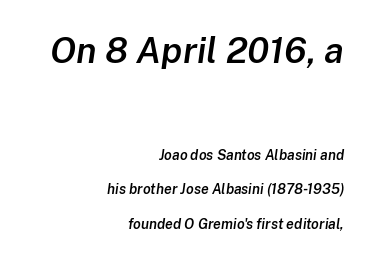
The image shows 36 px semibold type, italic (leaning right); set right-aligned, loose line spacing (2.47x), normal letter spacing, not underlined; the first (top) block is 2.57x larger; low stroke contrast and a medium x-height.
